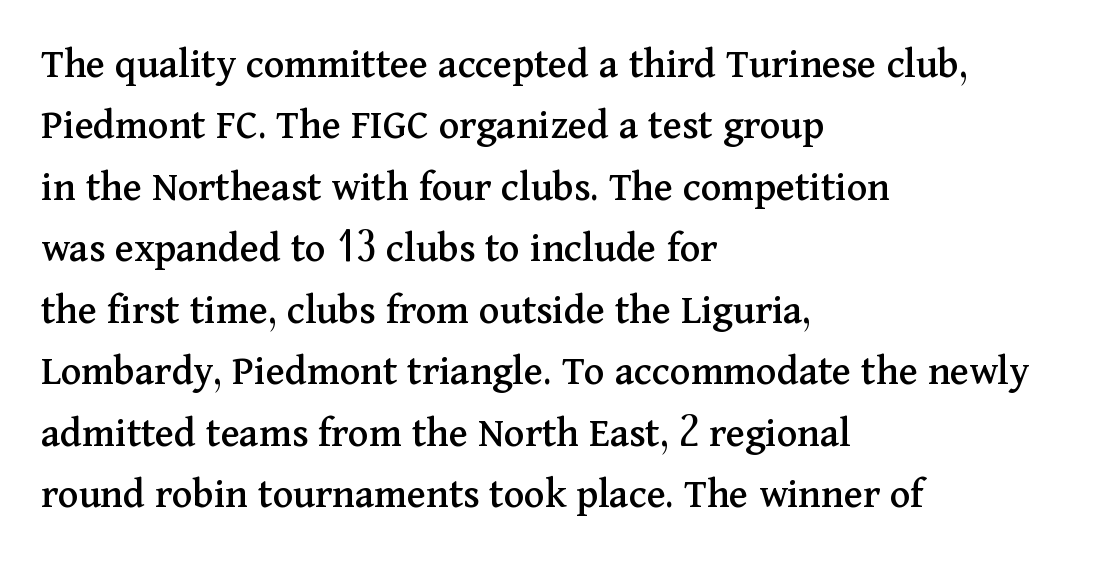
The image shows 43 px serif type, upright; set left-aligned, normal line spacing (1.43x), normal letter spacing, not underlined; medium stroke contrast and a medium x-height.
